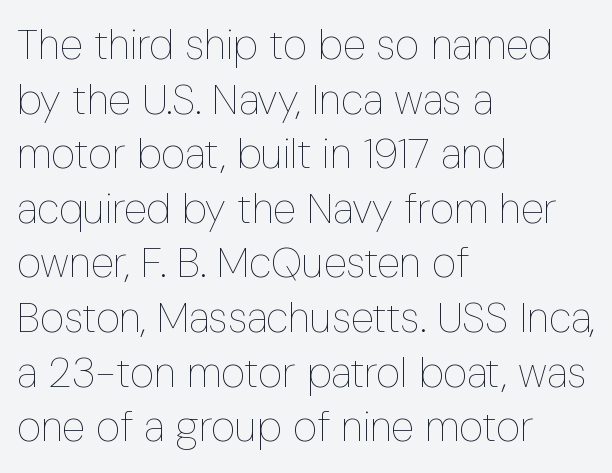
{"italic": "no", "bold": "no", "weight": "thin", "width": "condensed", "stroke_contrast": "low", "x_height": "medium", "monospaced": "no", "underline": "no", "align": "left", "line_spacing": "normal", "line_spacing_ratio": 1.3, "letter_spacing": "normal", "letter_spacing_em": 0.0, "glyph_px": 42}
